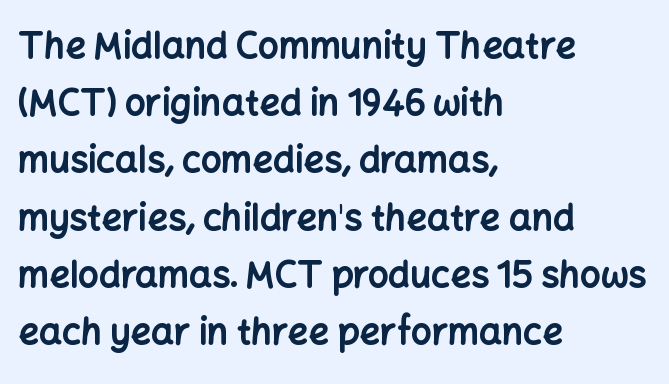
Letterform terminals end flat and unadorned throughout the passage. The axis of the letterforms is exactly vertical. The gap between lines stays unmarked. Horizontal bands of white between lines are of average thickness. A classic flush-left, rag-right setting is used for this passage.
